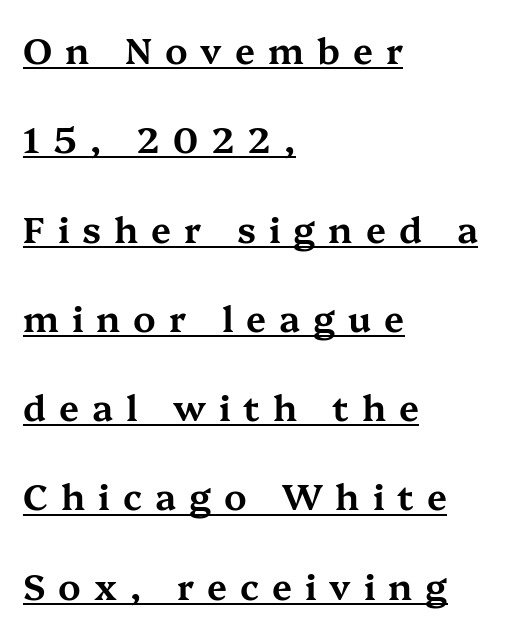
Q: Is the text italic (slanted)? A: No, it is upright.
Q: Is the typeface a serif or a sans-serif typeface? A: Serif.
Q: Is the text underlined? A: Yes.
Q: How is the paragraph aligned? A: Left-aligned.
Q: Is the spacing between letters normal or unusually wide? A: Unusually wide.
Q: Is the spacing between lines tight, normal or loose? A: Loose.
Q: Width (condensed, normal, or wide)? A: Wide.
Q: Stroke contrast? A: Medium.
Q: x-height? A: Medium.
Q: Monospaced? A: No.
